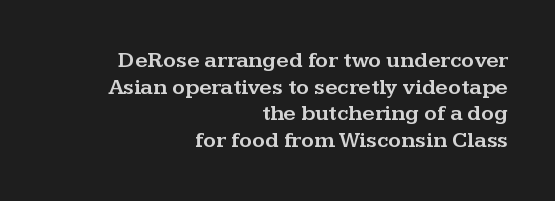
{"italic": "no", "underline": "no", "align": "right", "line_spacing_ratio": 1.21, "letter_spacing": "normal", "letter_spacing_em": 0.0, "glyph_px": 22}
